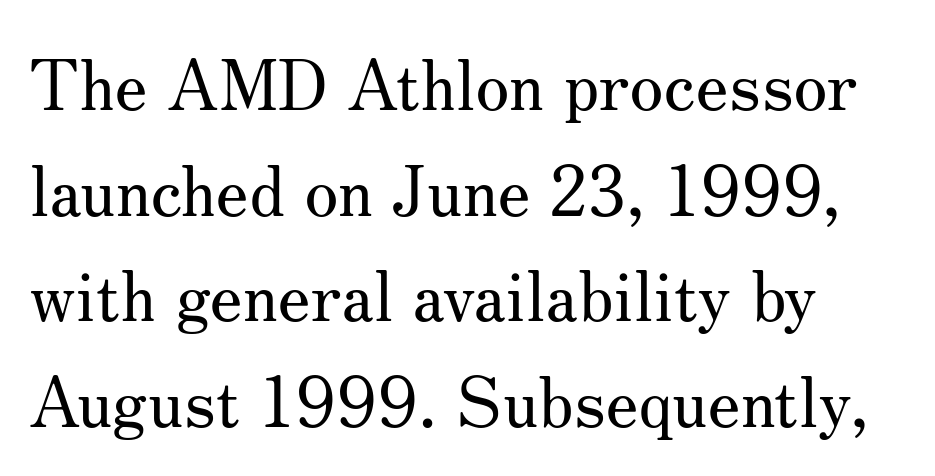
{"serif": "yes", "italic": "no", "bold": "no", "weight": "regular", "width": "normal", "stroke_contrast": "medium", "x_height": "small", "monospaced": "no", "underline": "no", "align": "left", "line_spacing": "normal", "line_spacing_ratio": 1.53, "letter_spacing": "normal", "letter_spacing_em": 0.0, "glyph_px": 69}
